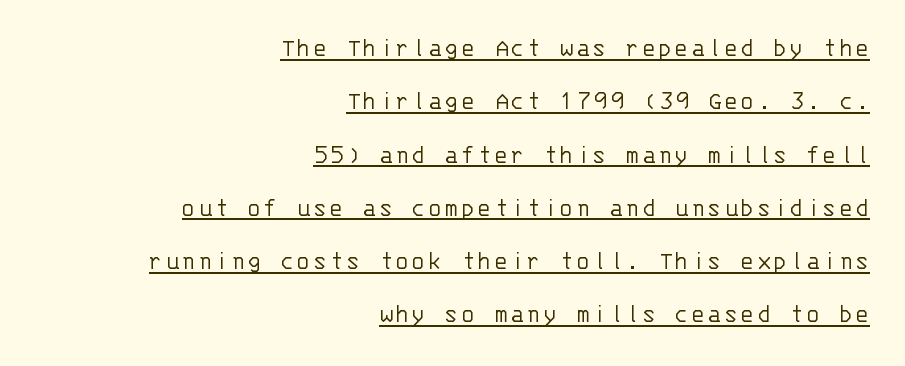
The image shows 26 px text type, upright; set right-aligned, loose line spacing (2.05x), underlined.
